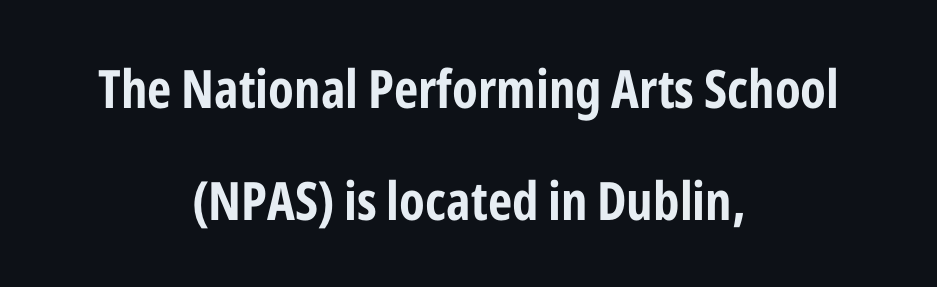
Q: Is the text bold? A: Yes.
Q: Is the text italic (slanted)? A: No, it is upright.
Q: Is the typeface a serif or a sans-serif typeface? A: Sans-serif.
Q: Is the text underlined? A: No.
Q: How is the paragraph aligned? A: Centered.
Q: Is the spacing between letters normal or unusually wide? A: Normal.
Q: Is the spacing between lines tight, normal or loose? A: Loose.
Q: Width (condensed, normal, or wide)? A: Condensed.
Q: Stroke contrast? A: Low.
Q: x-height? A: Medium.
Q: Monospaced? A: No.
